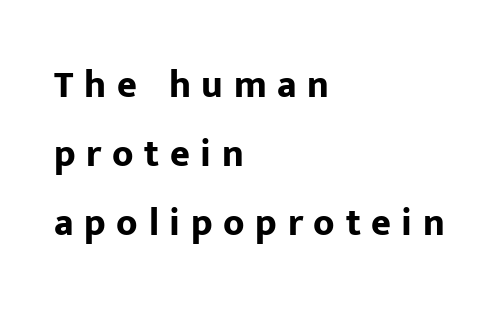
Q: Is the text bold? A: Yes.
Q: Is the text italic (slanted)? A: No, it is upright.
Q: Is the typeface a serif or a sans-serif typeface? A: Sans-serif.
Q: Is the text underlined? A: No.
Q: How is the paragraph aligned? A: Left-aligned.
Q: Is the spacing between letters normal or unusually wide? A: Unusually wide.
Q: Width (condensed, normal, or wide)? A: Normal.
Q: Stroke contrast? A: Low.
Q: x-height? A: Medium.
Q: Monospaced? A: No.
